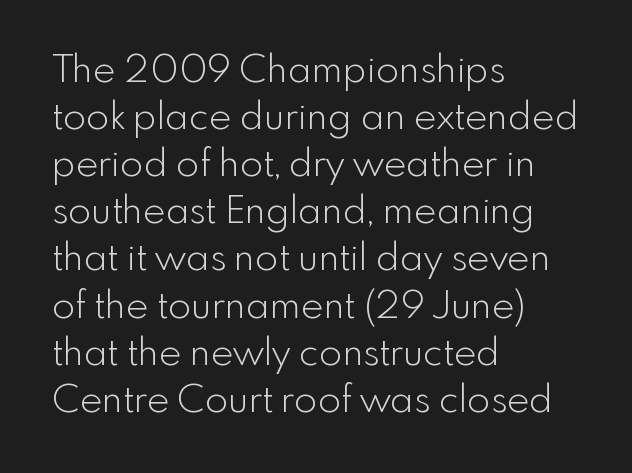
You can tell it's not italic because the verticals are truly vertical. Teacher's note: observe the even left margin — that is flush-left alignment. Just letters on the line, the space beneath them empty. I'd call this a sans setting — the letters go barefoot.
